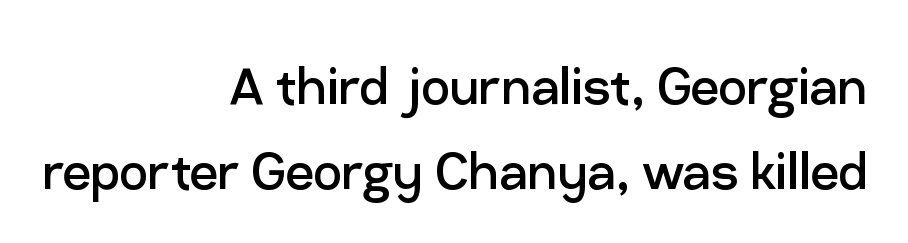
{"serif": "no", "italic": "no", "bold": "no", "weight": "regular", "width": "normal", "stroke_contrast": "low", "x_height": "medium", "monospaced": "no", "underline": "no", "align": "right", "line_spacing": "normal", "line_spacing_ratio": 1.35, "letter_spacing": "normal", "letter_spacing_em": 0.0, "glyph_px": 63}
